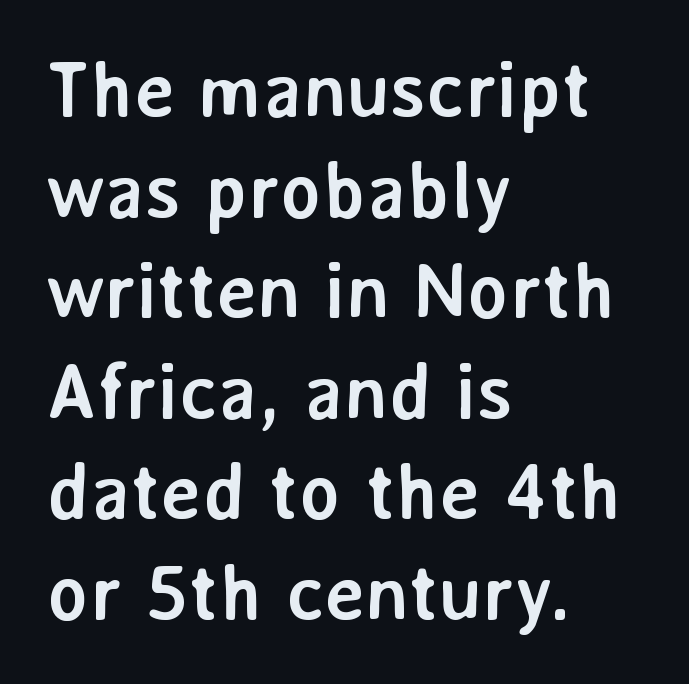
Q: Is the text bold? A: Yes.
Q: Is the text italic (slanted)? A: No, it is upright.
Q: Is the typeface a serif or a sans-serif typeface? A: Sans-serif.
Q: Is the text underlined? A: No.
Q: How is the paragraph aligned? A: Left-aligned.
Q: Is the spacing between letters normal or unusually wide? A: Normal.
Q: Is the spacing between lines tight, normal or loose? A: Normal.
Q: Width (condensed, normal, or wide)? A: Normal.
Q: Stroke contrast? A: Low.
Q: x-height? A: Medium.
Q: Monospaced? A: No.
